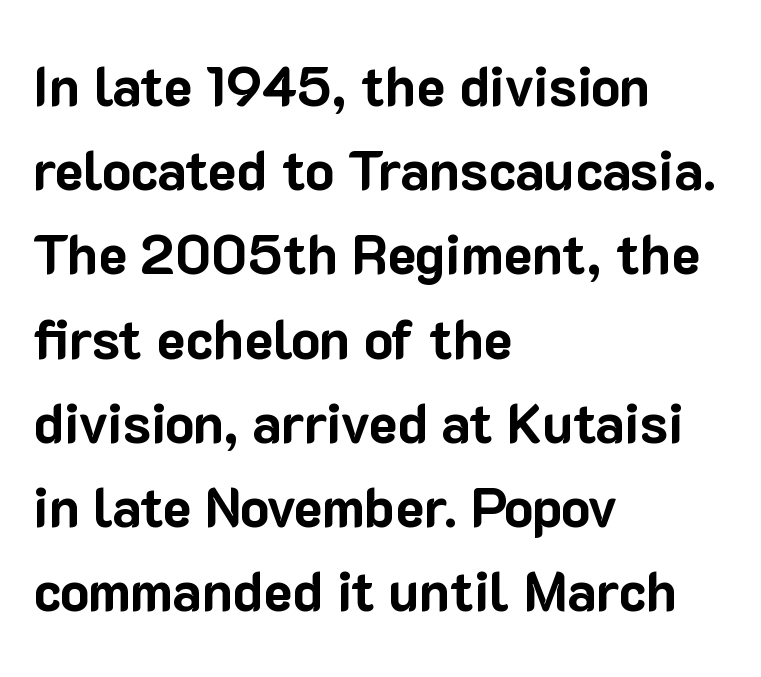
Q: Is the text bold? A: Yes.
Q: Is the text italic (slanted)? A: No, it is upright.
Q: Is the typeface a serif or a sans-serif typeface? A: Sans-serif.
Q: Is the text underlined? A: No.
Q: How is the paragraph aligned? A: Left-aligned.
Q: Is the spacing between letters normal or unusually wide? A: Normal.
Q: Is the spacing between lines tight, normal or loose? A: Normal.
Q: Width (condensed, normal, or wide)? A: Normal.
Q: Stroke contrast? A: Low.
Q: x-height? A: Medium.
Q: Monospaced? A: No.
